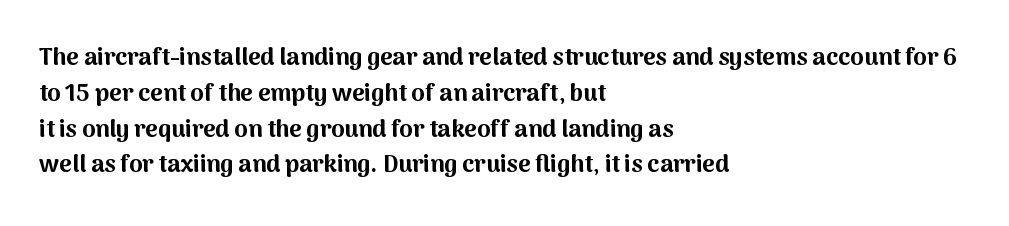
Italic: no, the glyphs are upright roman. Reading down the column, the eye jumps a familiar distance to each next line. Each row of text sits above clean, open space. Chunky letters — that's bold for sure.
